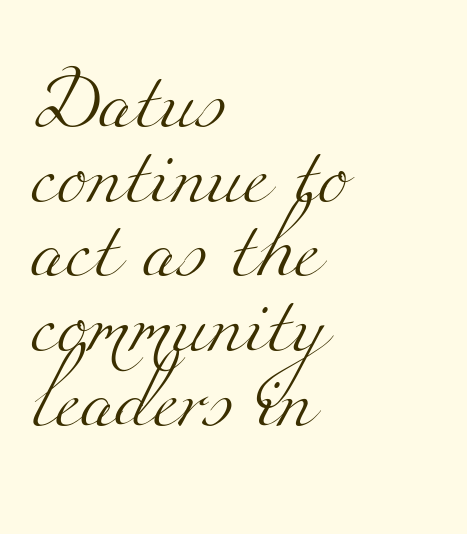
Here the glyphs are tracked normally, forming tight word shapes. Do the characters align in a grid? No, the font is proportional. Line spacing here is normal. If you drew a ruler down the left edge, every line would touch it. On a weight scale, this lands at 450 or below.
